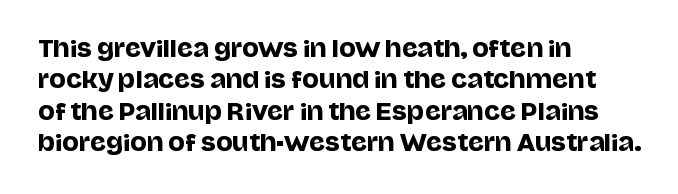
The image shows 22 px text type, upright; set left-aligned, normal line spacing (1.43x), normal letter spacing, not underlined.
